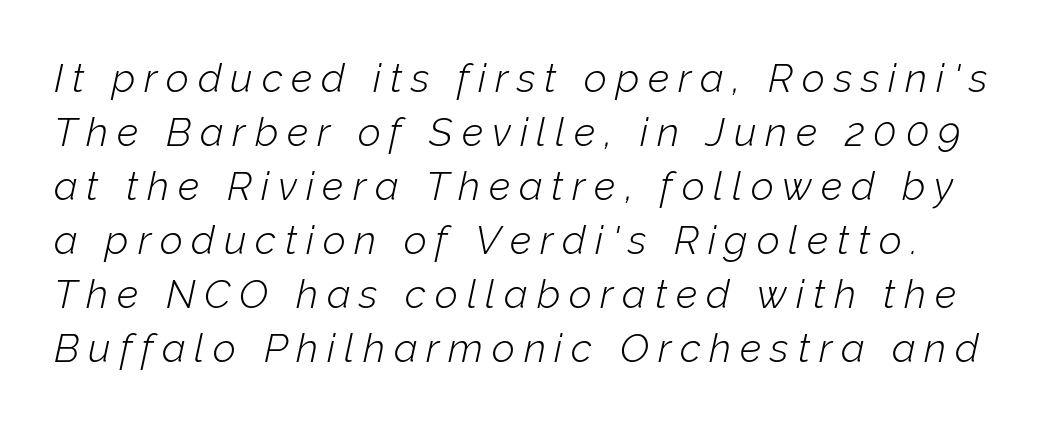
The image shows 40 px light type, italic (leaning right); set normal line spacing (1.35x), unusually wide letter spacing (+0.22 em), not underlined; low stroke contrast and a medium x-height.
